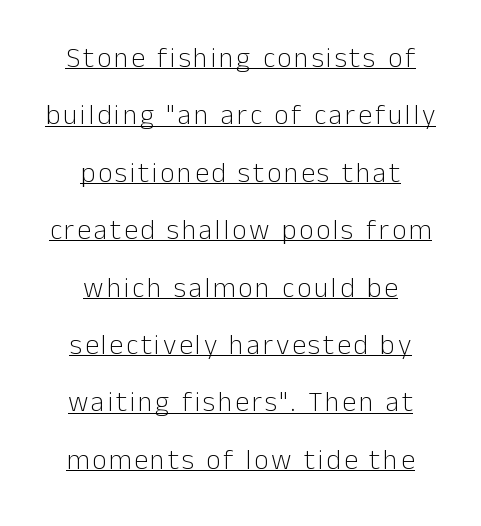
This block would shrink considerably if given ordinary leading; it's expanded now. The passage shown is typed in a proportional face where columns would drift. This sample uses an upright cut, with every glyph sitting square on the baseline. No feet cap the strokes, marking this as sans-serif type.
